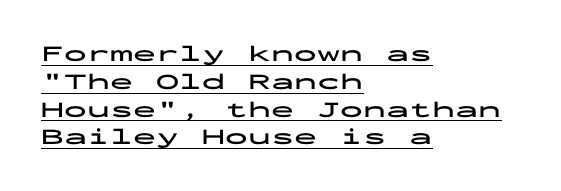
Q: Is the text bold? A: Yes.
Q: Is the text italic (slanted)? A: No, it is upright.
Q: Is the text underlined? A: Yes.
Q: How is the paragraph aligned? A: Left-aligned.
Q: Is the spacing between letters normal or unusually wide? A: Normal.
